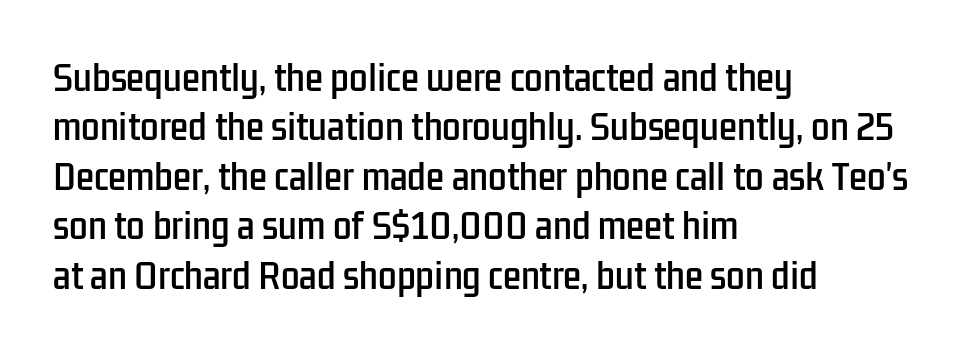
The line-height multiplier appears to be the usual default. Does extra space separate the letters? No, they use regular spacing. A sans-serif font was chosen for this passage. Nobody drew a line under any word here. Horizontally, the lines are justified to the leading edge only.
